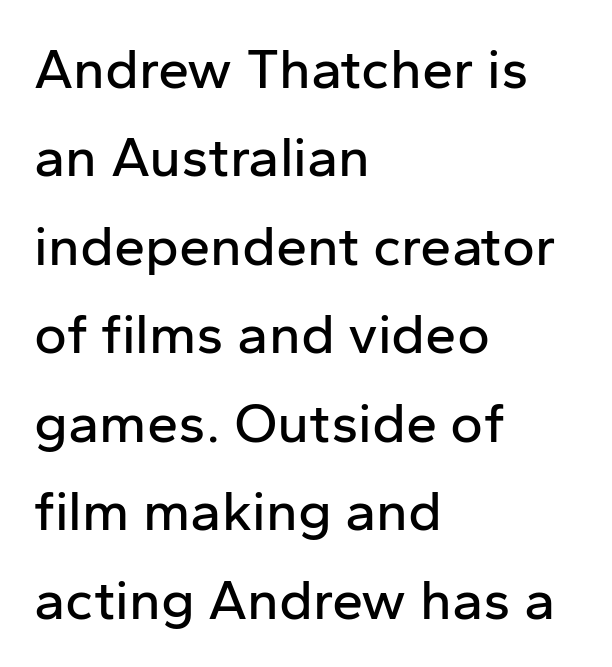
{"serif": "no", "italic": "no", "width": "normal", "stroke_contrast": "low", "x_height": "medium", "monospaced": "no", "underline": "no", "align": "left", "line_spacing": "normal", "line_spacing_ratio": 1.58, "letter_spacing": "normal", "letter_spacing_em": 0.0, "glyph_px": 56}
